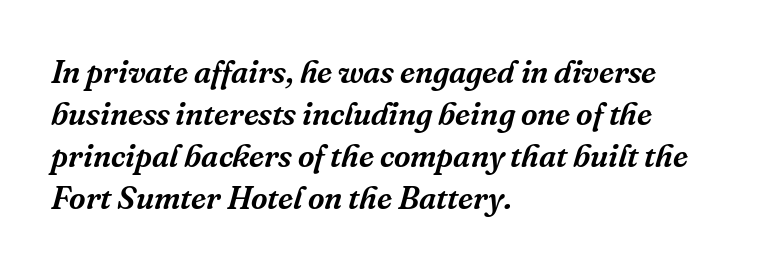
{"serif": "yes", "italic": "yes", "lean": "right", "slant_degrees": 16, "width": "normal", "stroke_contrast": "medium", "x_height": "medium", "monospaced": "no", "underline": "no", "align": "left", "line_spacing": "normal", "line_spacing_ratio": 1.31, "letter_spacing": "normal", "letter_spacing_em": 0.0, "glyph_px": 32}
